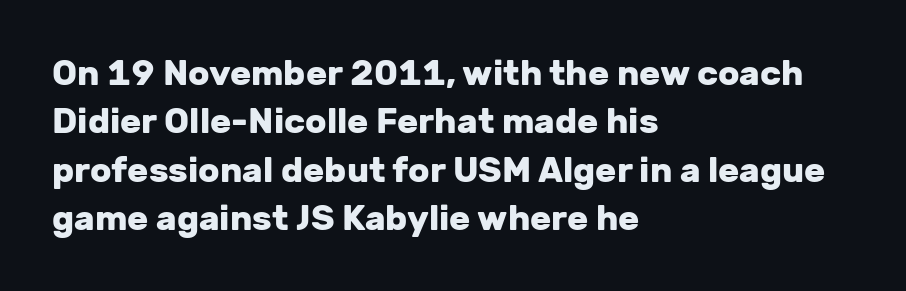
{"serif": "no", "italic": "no", "bold": "yes", "weight": "heavy", "width": "normal", "stroke_contrast": "low", "x_height": "medium", "monospaced": "no", "underline": "no", "align": "left", "line_spacing": "normal", "line_spacing_ratio": 1.38, "letter_spacing": "normal", "letter_spacing_em": 0.0, "glyph_px": 35}
